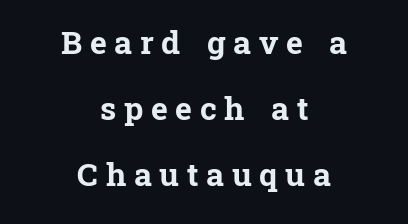
This is serif lettering, the kind often seen in printed books. A dark, heavy texture on the line: the type is bold. Each row of text sits above clean, open space. The letters advance in unequal steps, a hallmark of proportional type.
